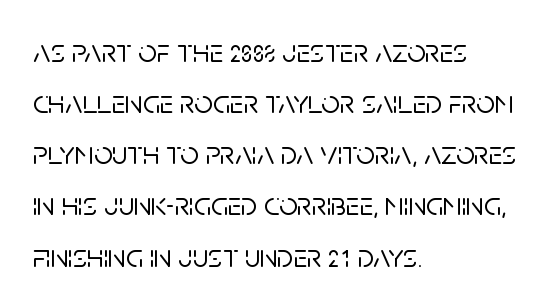
Does the leading feel generous? No, just average. You could call the tracking neutral — neither tight nor loose. The font's upright variant was chosen for this text. Each row of text sits above clean, open space. The type family on display is of the sans-serif kind. The face used here is proportionally spaced, like ordinary book or web type.
